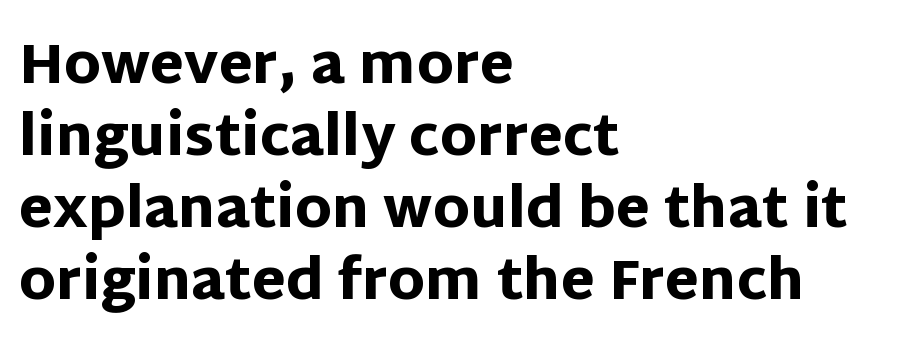
Q: Is the text bold? A: Yes.
Q: Is the text italic (slanted)? A: No, it is upright.
Q: Is the typeface a serif or a sans-serif typeface? A: Sans-serif.
Q: Is the text underlined? A: No.
Q: How is the paragraph aligned? A: Left-aligned.
Q: Is the spacing between letters normal or unusually wide? A: Normal.
Q: Is the spacing between lines tight, normal or loose? A: Normal.
Q: Width (condensed, normal, or wide)? A: Normal.
Q: Stroke contrast? A: Low.
Q: x-height? A: Large.
Q: Monospaced? A: No.
